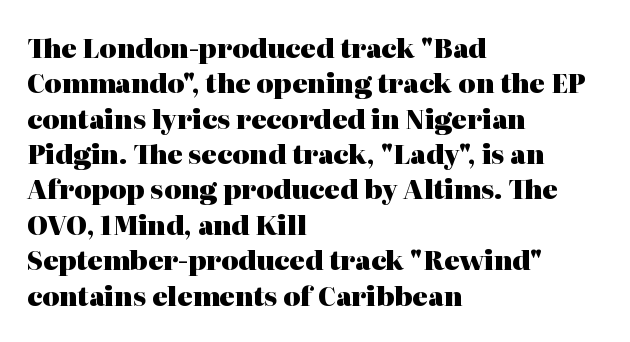
Normally led — the rows are evenly, conventionally spaced. A roman cut, with each character standing at attention. The gaps between neighbouring characters are ordinary and unremarkable. The words here are not underlined. Left-aligned paragraph, ragged on the right. The typesetting leans heavy: a genuine bold.
